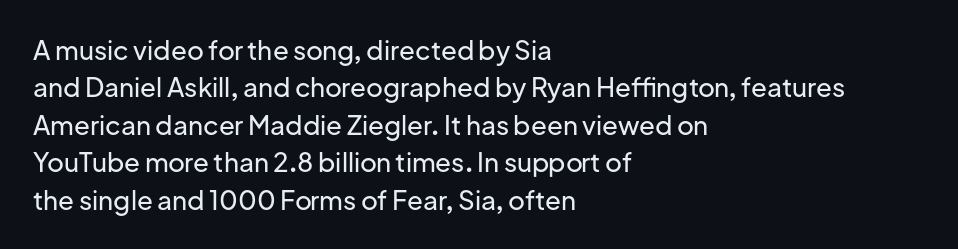
The image shows 26 px text type, upright; set left-aligned, normal line spacing (1.44x), normal letter spacing, not underlined.
